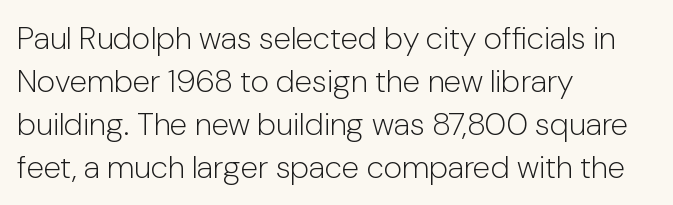
{"serif": "no", "italic": "no", "bold": "no", "weight": "light", "width": "normal", "stroke_contrast": "low", "x_height": "medium", "monospaced": "no", "underline": "no", "align": "left", "line_spacing": "normal", "line_spacing_ratio": 1.34, "letter_spacing": "normal", "letter_spacing_em": 0.0, "glyph_px": 32}
